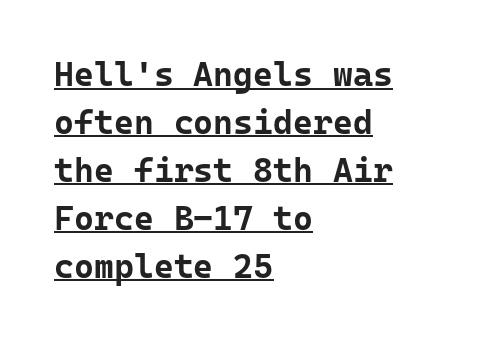
Q: Is the text bold? A: Yes.
Q: Is the text italic (slanted)? A: No, it is upright.
Q: Is the typeface a serif or a sans-serif typeface? A: Sans-serif.
Q: Is the text underlined? A: Yes.
Q: How is the paragraph aligned? A: Left-aligned.
Q: Is the spacing between letters normal or unusually wide? A: Normal.
Q: Is the spacing between lines tight, normal or loose? A: Normal.
Q: Width (condensed, normal, or wide)? A: Normal.
Q: Stroke contrast? A: Low.
Q: x-height? A: Medium.
Q: Monospaced? A: Yes.
